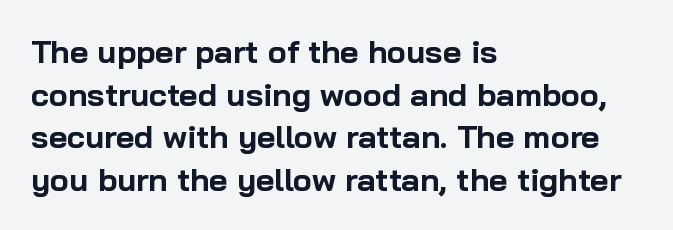
Notice how thick the strokes are: this is what a full bold looks like. Nope, no serifs anywhere on these letters. The typesetter chose a ragged-right arrangement here. Regarding leading, the lines here are spaced in the standard way. Students, note that the glyphs here touch the page at normal intervals.
